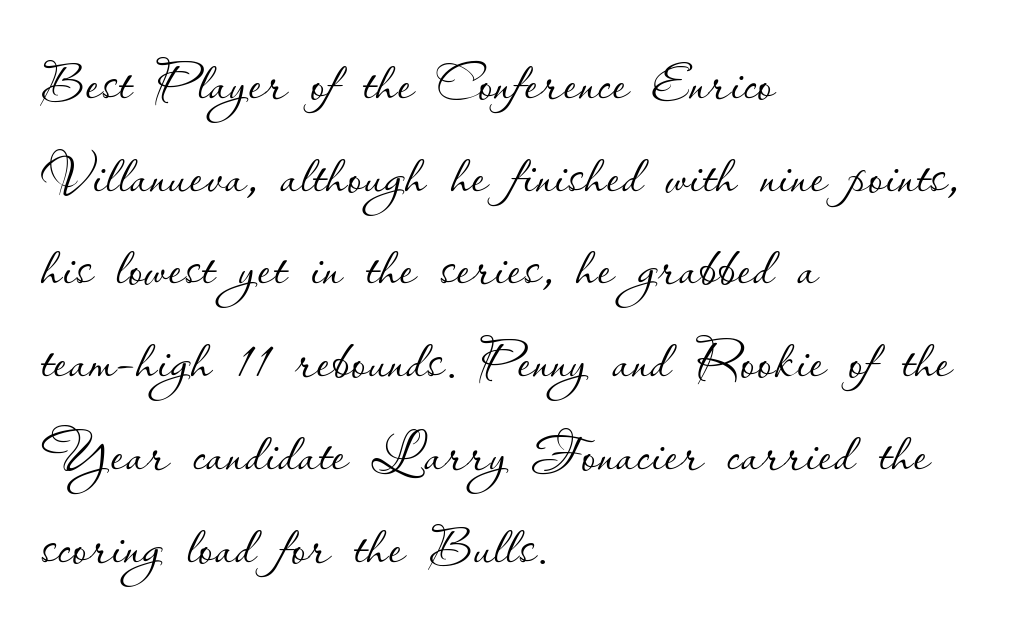
Letter spacing: default. The baseline area is clear. Which margin do the lines hug? The left one — the right edge is uneven.
